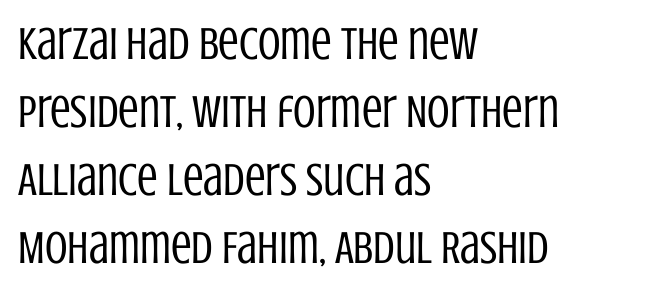
The letters carry no serifs — their stems end cleanly without finishing strokes. How are the letters spaced? Ordinarily, with no added tracking. The text block is weighted toward the left margin, trailing off unevenly rightward. One glance says typical: line gaps are just what's usual. These lines are rendered in a variable-pitch font. The letters stand upright; this is a roman face.
